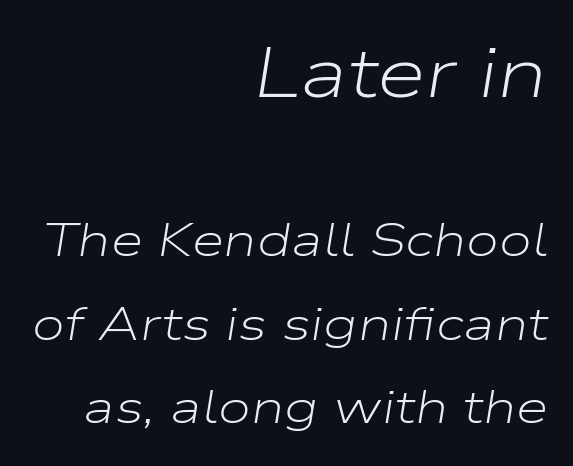
Q: Is the text bold? A: No.
Q: Is the text italic (slanted)? A: Yes, it leans right by about 9 degrees.
Q: Is the text underlined? A: No.
Q: How is the paragraph aligned? A: Right-aligned.
Q: Is the spacing between letters normal or unusually wide? A: Normal.
Q: Which block of text is set in a larger size, the first (top) or the second (bottom)? A: The first (top) one.
Q: Width (condensed, normal, or wide)? A: Wide.
Q: Stroke contrast? A: Low.
Q: x-height? A: Medium.
Q: Monospaced? A: No.
